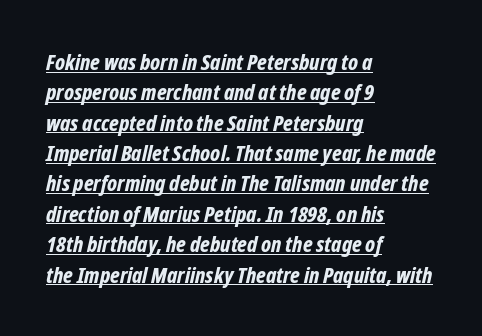
Does extra space separate the letters? No, they use regular spacing. The lines in this sample share a left origin and differ only in where they stop. Has an underline been added? It has. Chunky letters — that's bold for sure. Does the lettering tilt? It does — this is italic. Normally led — the rows are evenly, conventionally spaced.
